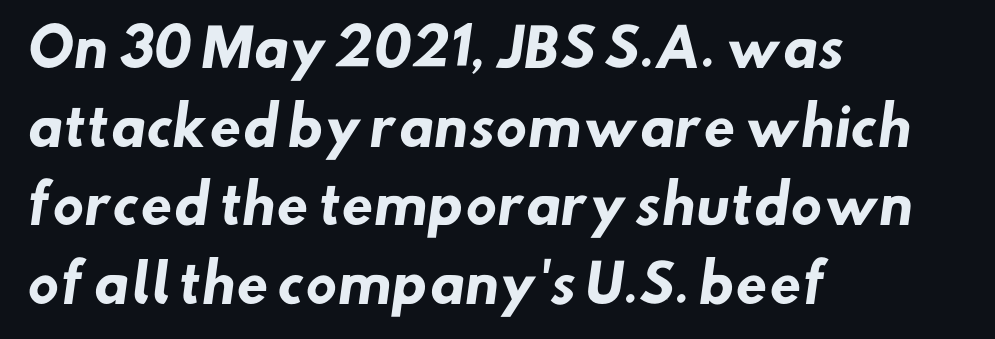
{"serif": "no", "bold": "yes", "weight": "heavy", "width": "normal", "stroke_contrast": "low", "x_height": "small", "monospaced": "no", "underline": "no", "align": "left", "line_spacing": "normal", "line_spacing_ratio": 1.51, "letter_spacing": "normal", "letter_spacing_em": 0.0, "glyph_px": 52}
